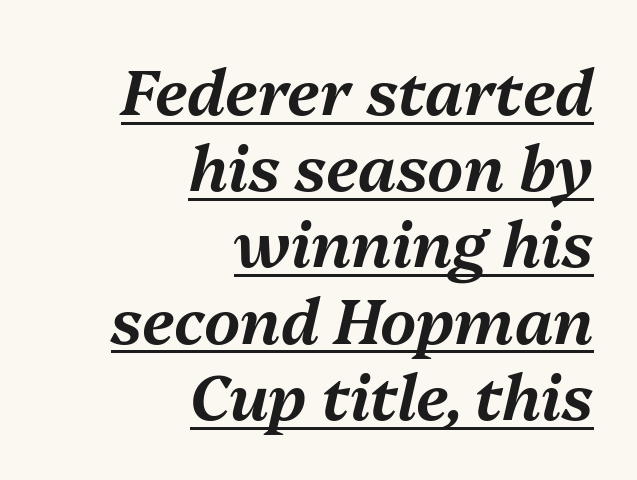
The image shows 63 px text type, italic (leaning right); set right-aligned, line spacing 1.21x, normal letter spacing, underlined; medium stroke contrast and a medium x-height.
